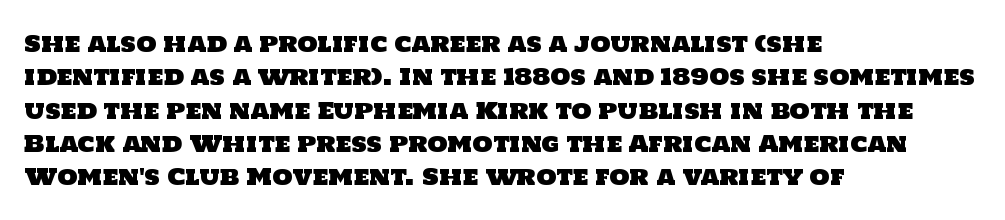
Q: Is the text underlined? A: No.
Q: How is the paragraph aligned? A: Left-aligned.
Q: Is the spacing between letters normal or unusually wide? A: Normal.
Q: Is the spacing between lines tight, normal or loose? A: Normal.
